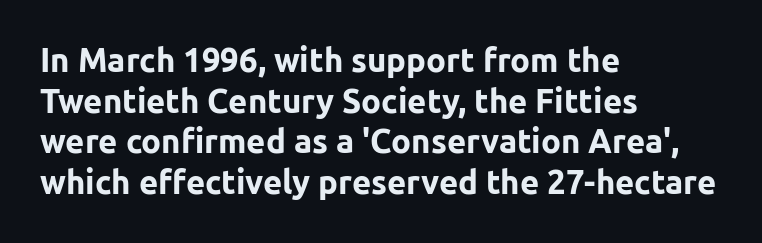
Q: Is the text bold? A: Yes.
Q: Is the text italic (slanted)? A: No, it is upright.
Q: Is the typeface a serif or a sans-serif typeface? A: Sans-serif.
Q: Is the text underlined? A: No.
Q: How is the paragraph aligned? A: Left-aligned.
Q: Is the spacing between letters normal or unusually wide? A: Normal.
Q: Width (condensed, normal, or wide)? A: Normal.
Q: Stroke contrast? A: Low.
Q: x-height? A: Medium.
Q: Monospaced? A: No.
